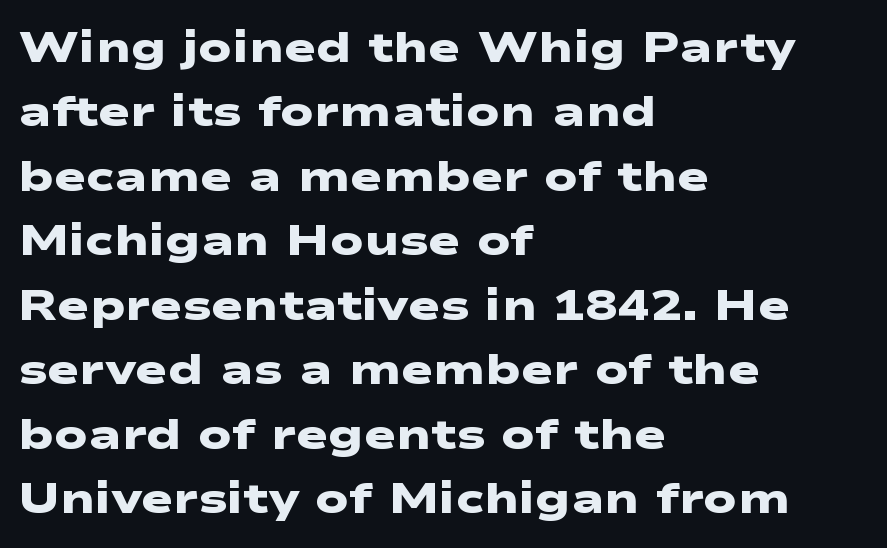
{"serif": "no", "bold": "yes", "weight": "heavy", "width": "wide", "stroke_contrast": "low", "x_height": "medium", "monospaced": "no", "underline": "no", "align": "left", "line_spacing": "normal", "line_spacing_ratio": 1.5, "letter_spacing": "normal", "letter_spacing_em": 0.0, "glyph_px": 43}
